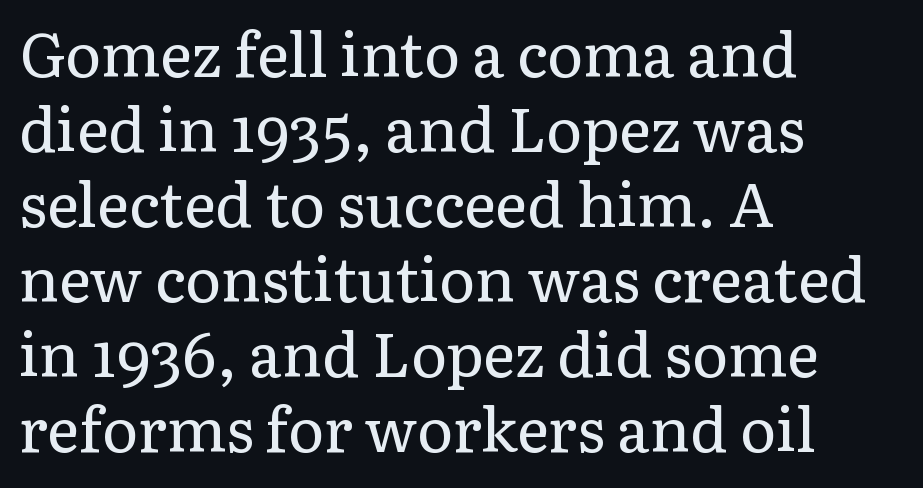
{"serif": "yes", "italic": "no", "bold": "no", "weight": "regular", "width": "normal", "stroke_contrast": "low", "x_height": "medium", "monospaced": "no", "underline": "no", "align": "left", "line_spacing_ratio": 1.23, "letter_spacing": "normal", "letter_spacing_em": 0.0, "glyph_px": 61}
